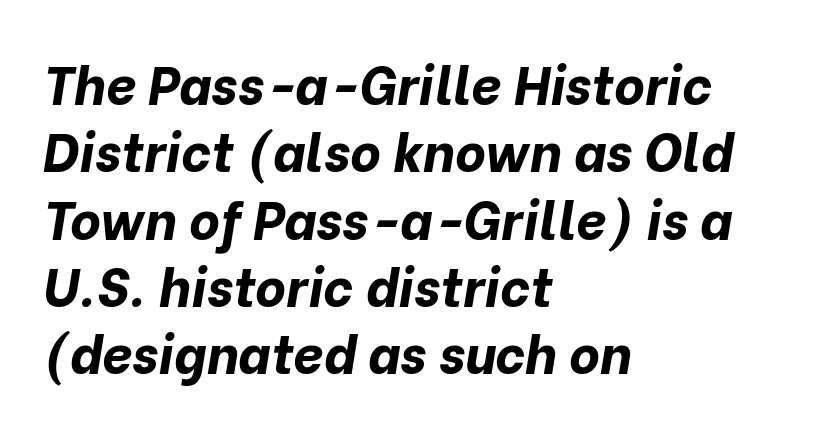
Q: Is the text bold? A: Yes.
Q: Is the text italic (slanted)? A: Yes, it leans right by about 10 degrees.
Q: Is the text underlined? A: No.
Q: How is the paragraph aligned? A: Left-aligned.
Q: Is the spacing between letters normal or unusually wide? A: Normal.
Q: Is the spacing between lines tight, normal or loose? A: Normal.
Q: Width (condensed, normal, or wide)? A: Normal.
Q: Stroke contrast? A: Low.
Q: x-height? A: Medium.
Q: Monospaced? A: No.
